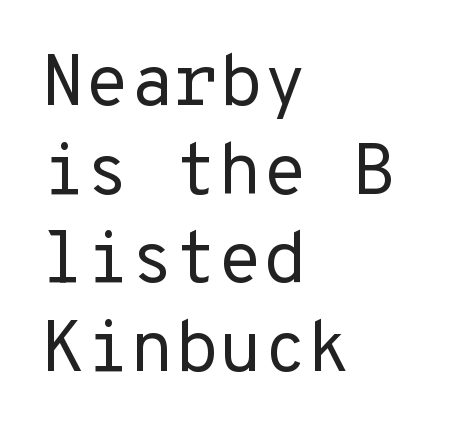
Letter spacing: default. Where is the straight margin? On the left. Unlike a traditional serif, this face leaves its strokes unadorned. Italic: no, the glyphs are upright roman. Summary of weight: not heavy and not bold. The glyphs are unaccompanied by any horizontal stroke below them.
